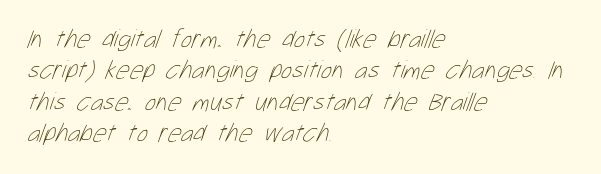
Q: Is the text bold? A: No.
Q: Is the text underlined? A: No.
Q: How is the paragraph aligned? A: Left-aligned.
Q: Is the spacing between letters normal or unusually wide? A: Normal.
